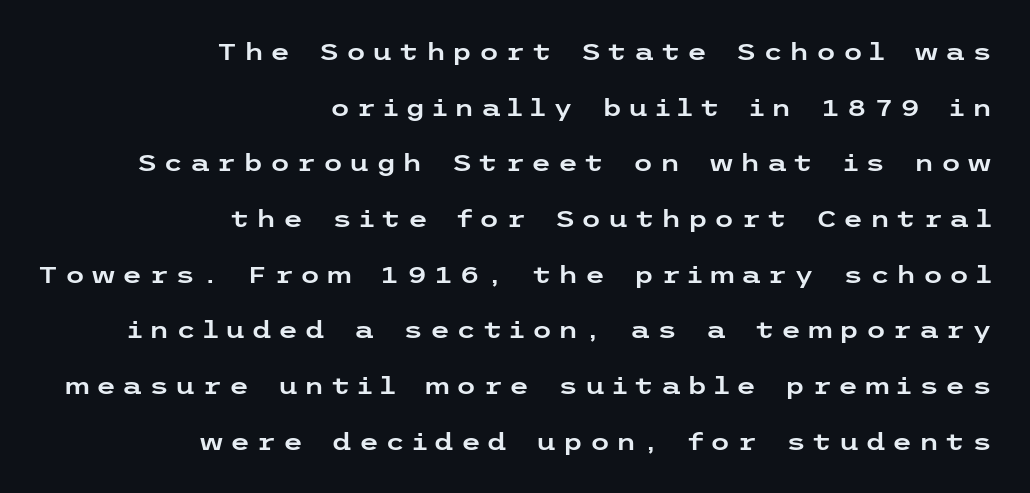
Q: Is the text italic (slanted)? A: No, it is upright.
Q: Is the text underlined? A: No.
Q: How is the paragraph aligned? A: Right-aligned.
Q: Is the spacing between letters normal or unusually wide? A: Unusually wide.
Q: Is the spacing between lines tight, normal or loose? A: Loose.
